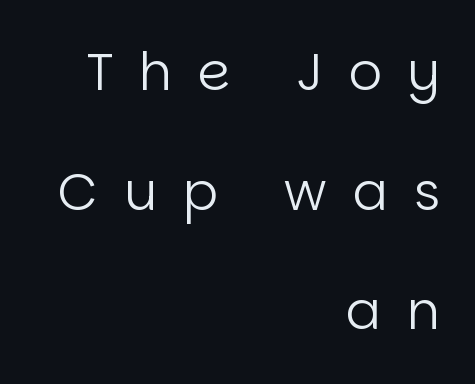
Q: Is the text bold? A: No.
Q: Is the text italic (slanted)? A: No, it is upright.
Q: Is the typeface a serif or a sans-serif typeface? A: Sans-serif.
Q: Is the text underlined? A: No.
Q: How is the paragraph aligned? A: Right-aligned.
Q: Is the spacing between letters normal or unusually wide? A: Unusually wide.
Q: Is the spacing between lines tight, normal or loose? A: Loose.
Q: Width (condensed, normal, or wide)? A: Normal.
Q: Stroke contrast? A: Low.
Q: x-height? A: Large.
Q: Monospaced? A: No.
